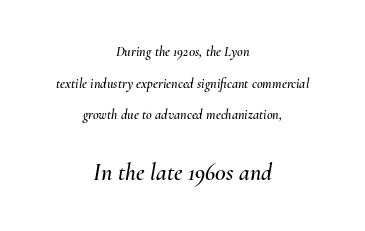
Standard letterfit; no display-style spreading of the glyphs. A student would call this center alignment; a typographer would say set centered. Which chunk is bigger? The second one — the bottom block dwarfs the top. The typography opts for an oblique posture over an upright one. The zone under the glyphs is completely vacant.
